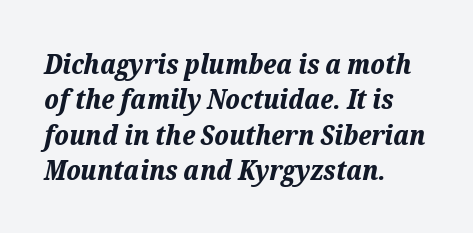
The image shows 28 px bold type, italic (leaning right); set left-aligned, normal line spacing (1.26x), normal letter spacing, not underlined; low stroke contrast and a medium x-height.
